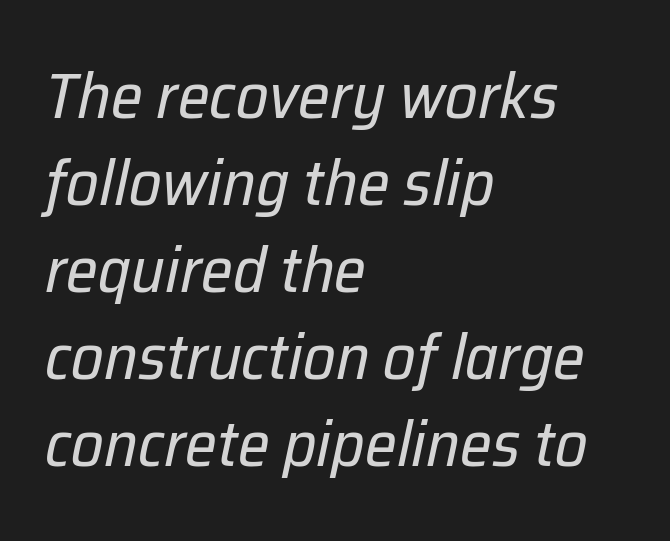
The letters advance in unequal steps, a hallmark of proportional type. The lines sit at an ordinary, default distance from one another. A light-to-regular cut is what we see here. Compared with typical body copy, the letter spacing here is the same.
